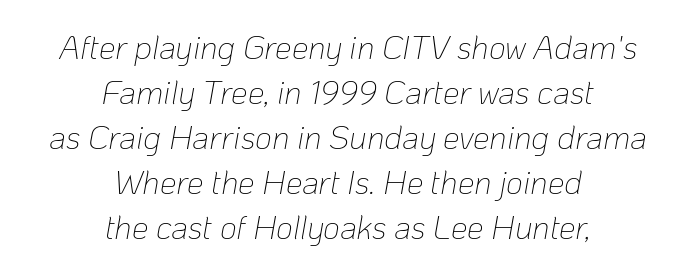
The image shows 33 px thin type, italic (leaning right); set centered, normal line spacing (1.36x), normal letter spacing, not underlined; low stroke contrast and a medium x-height.
